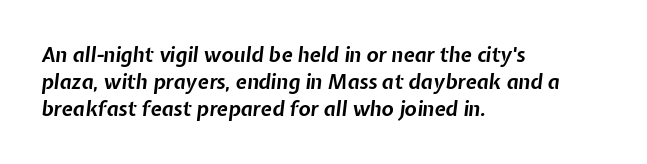
{"italic": "yes", "lean": "right", "slant_degrees": 7, "bold": "yes", "underline": "no", "align": "left", "line_spacing": "normal", "line_spacing_ratio": 1.35, "letter_spacing": "normal", "letter_spacing_em": 0.0, "glyph_px": 20}
